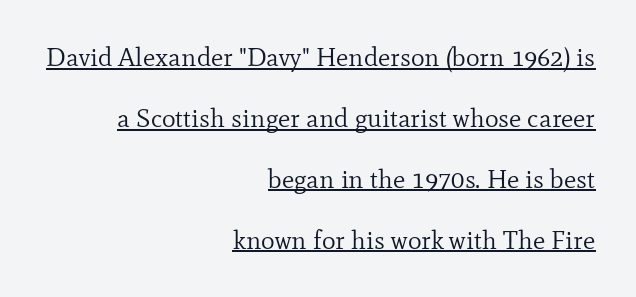
Q: Is the text bold? A: No.
Q: Is the text italic (slanted)? A: No, it is upright.
Q: Is the text underlined? A: Yes.
Q: How is the paragraph aligned? A: Right-aligned.
Q: Is the spacing between letters normal or unusually wide? A: Normal.
Q: Is the spacing between lines tight, normal or loose? A: Loose.
